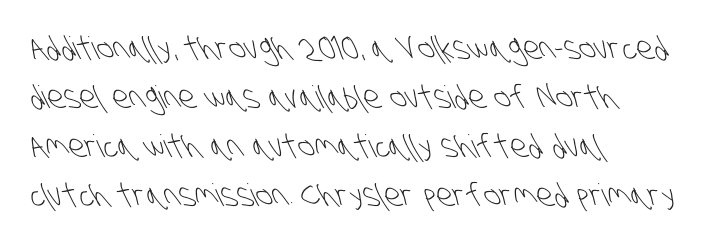
Q: Is the text bold? A: No.
Q: Is the typeface a serif or a sans-serif typeface? A: Sans-serif.
Q: Is the text underlined? A: No.
Q: How is the paragraph aligned? A: Left-aligned.
Q: Is the spacing between letters normal or unusually wide? A: Normal.
Q: Is the spacing between lines tight, normal or loose? A: Normal.
Q: Width (condensed, normal, or wide)? A: Condensed.
Q: Stroke contrast? A: Low.
Q: x-height? A: Large.
Q: Monospaced? A: No.
